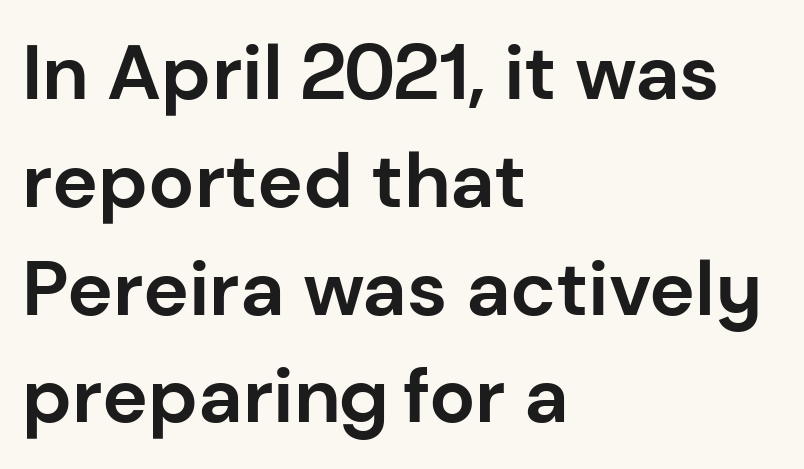
The image shows 77 px bold sans-serif type, upright; set left-aligned, normal line spacing (1.4x), normal letter spacing, not underlined; low stroke contrast and a medium x-height.
